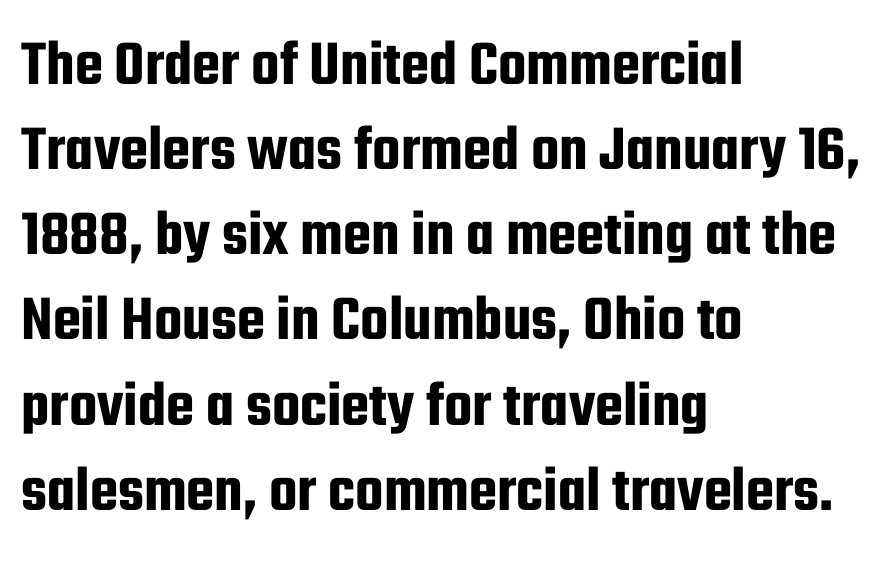
Quick note: interline space is typical. The typesetter chose a ragged-right arrangement here. Is this a sans? Yes — the strokes have no serifs. In terms of posture, this sample is upright. Tracking here is standard; glyphs follow each other at the usual distance.
